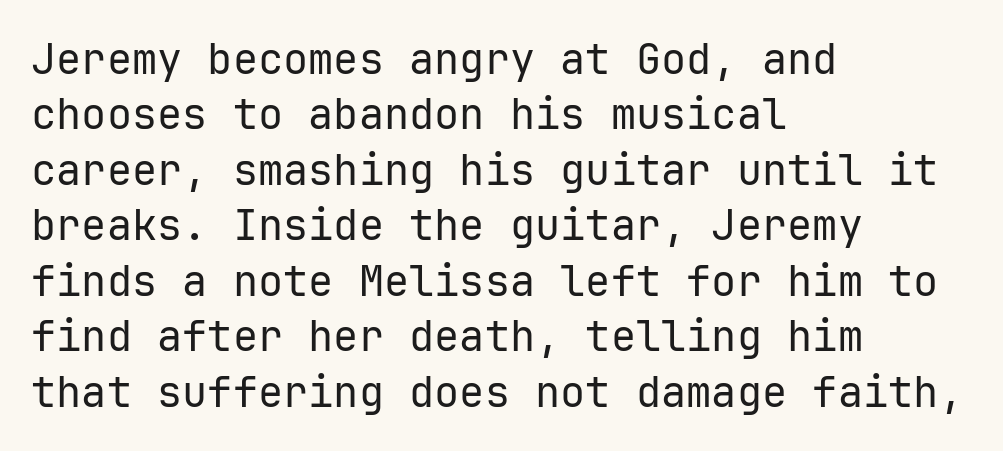
{"serif": "no", "italic": "no", "bold": "no", "weight": "regular", "width": "normal", "stroke_contrast": "low", "x_height": "medium", "monospaced": "yes", "underline": "no", "align": "left", "line_spacing": "normal", "line_spacing_ratio": 1.32, "letter_spacing": "normal", "letter_spacing_em": 0.0, "glyph_px": 42}
